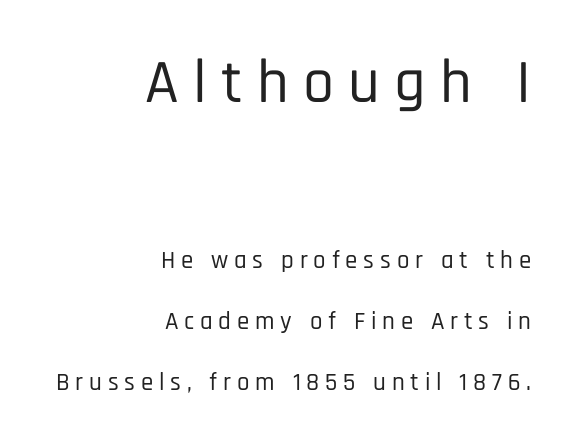
Q: Is the text italic (slanted)? A: No, it is upright.
Q: Is the typeface a serif or a sans-serif typeface? A: Sans-serif.
Q: Is the text underlined? A: No.
Q: How is the paragraph aligned? A: Right-aligned.
Q: Is the spacing between letters normal or unusually wide? A: Unusually wide.
Q: Is the spacing between lines tight, normal or loose? A: Loose.
Q: Which block of text is set in a larger size, the first (top) or the second (bottom)? A: The first (top) one.
Q: Width (condensed, normal, or wide)? A: Condensed.
Q: Stroke contrast? A: Low.
Q: x-height? A: Large.
Q: Monospaced? A: No.
